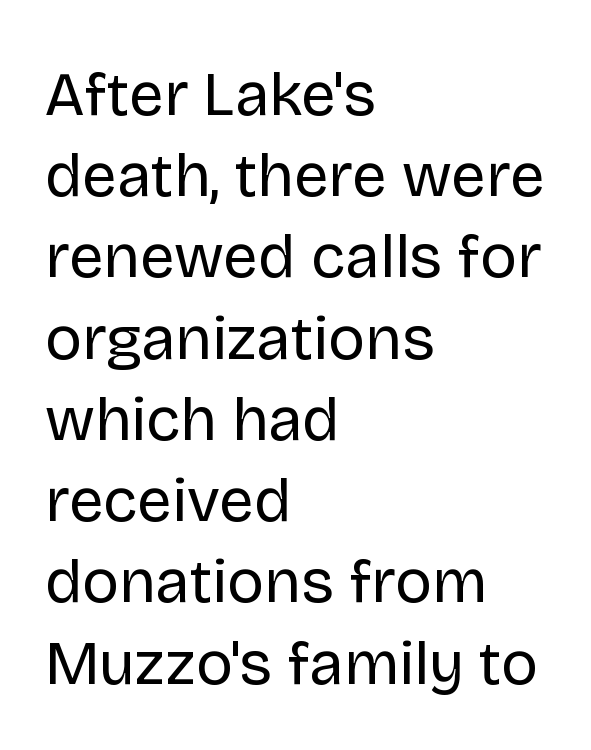
The image shows 62 px regular-weight sans-serif type, upright; set left-aligned, normal line spacing (1.31x), normal letter spacing, not underlined; low stroke contrast and a large x-height.
